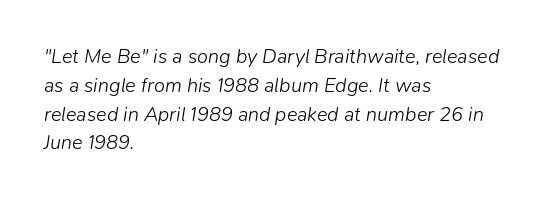
The image shows 20 px text type, italic (leaning right); set left-aligned, normal line spacing (1.44x), normal letter spacing, not underlined.
